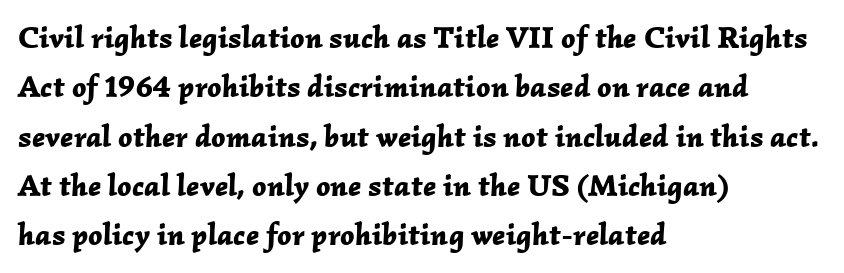
The image shows 31 px bold type, italic (leaning right); set left-aligned, normal line spacing (1.59x), normal letter spacing, not underlined; low stroke contrast and a medium x-height.
